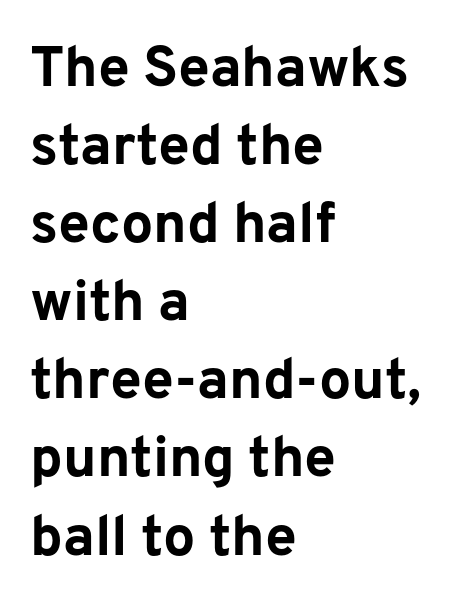
The image shows 57 px bold sans-serif type, upright; set left-aligned, normal line spacing (1.37x), normal letter spacing, not underlined; low stroke contrast and a medium x-height.
